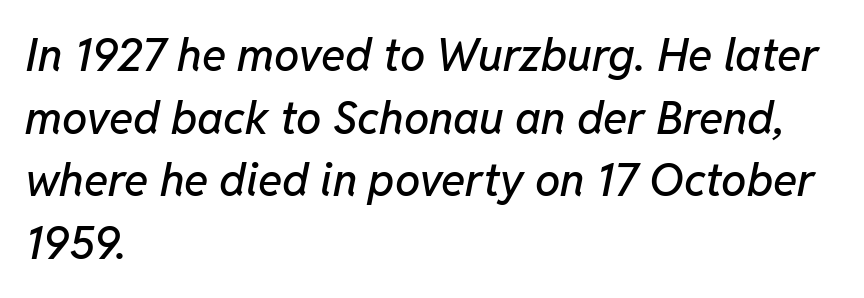
{"italic": "yes", "lean": "right", "slant_degrees": 11, "width": "normal", "stroke_contrast": "low", "x_height": "medium", "monospaced": "no", "underline": "no", "align": "left", "line_spacing": "normal", "line_spacing_ratio": 1.39, "letter_spacing": "normal", "letter_spacing_em": 0.0, "glyph_px": 45}
